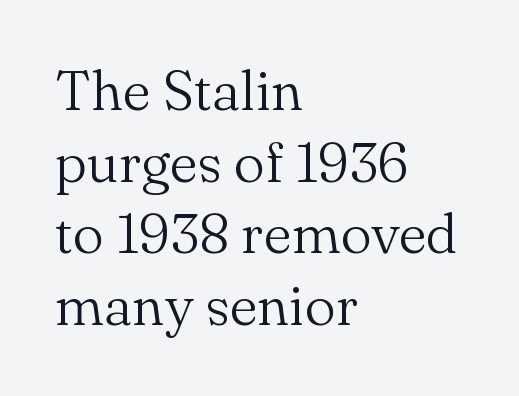
{"serif": "yes", "italic": "no", "bold": "no", "weight": "light", "width": "normal", "stroke_contrast": "medium", "x_height": "small", "monospaced": "no", "underline": "no", "align": "left", "line_spacing": "normal", "line_spacing_ratio": 1.28, "letter_spacing": "normal", "letter_spacing_em": 0.0, "glyph_px": 56}
